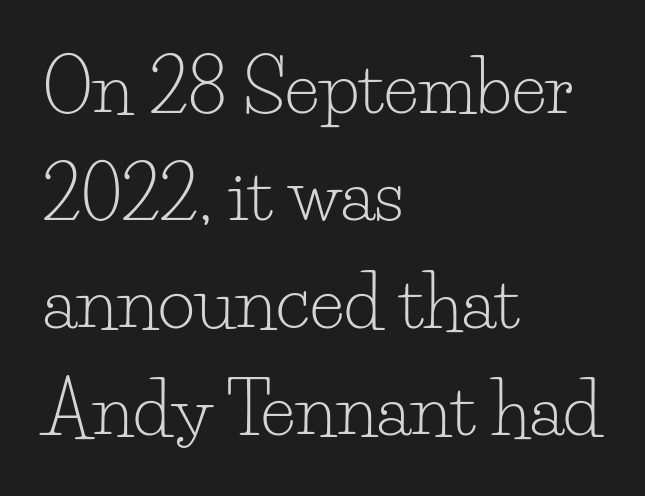
The image shows 72 px light serif type, upright; set left-aligned, normal line spacing (1.49x), normal letter spacing, not underlined; low stroke contrast and a small x-height.
